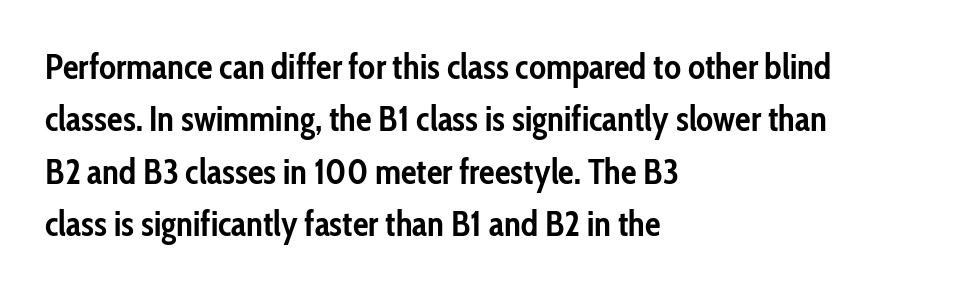
The image shows 35 px semibold, condensed sans-serif type, upright; set left-aligned, normal line spacing (1.5x), normal letter spacing, not underlined; low stroke contrast and a medium x-height.
